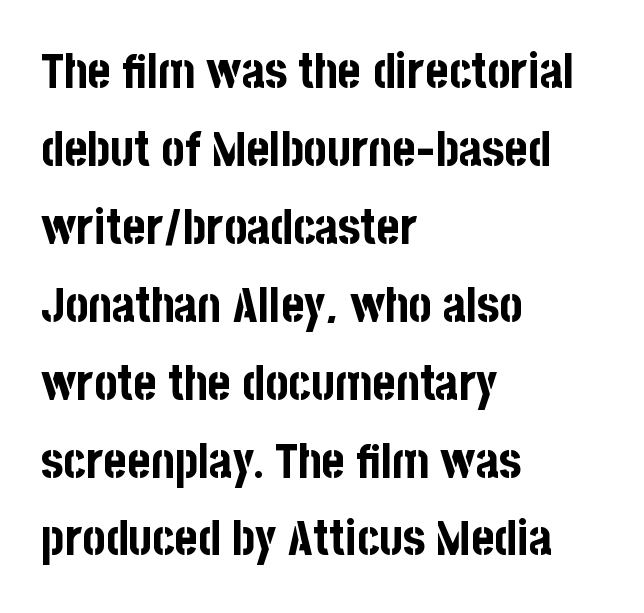
{"serif": "no", "italic": "no", "bold": "yes", "weight": "bold", "width": "condensed", "stroke_contrast": "low", "x_height": "large", "monospaced": "no", "underline": "no", "align": "left", "line_spacing": "normal", "line_spacing_ratio": 1.59, "letter_spacing": "normal", "letter_spacing_em": 0.0, "glyph_px": 49}
